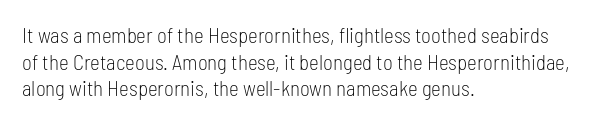
Summary of weight: not heavy and not bold. The vertical gap from one line to the next is medium. The type is set solid horizontally, with unmodified tracking. No italicization has been applied; the sample stays upright. The paragraph shown leans on its left margin. The gap between lines stays unmarked.
